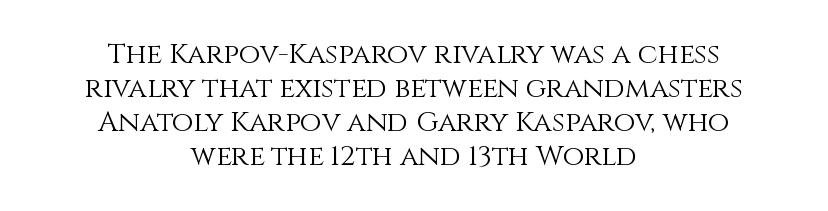
The image shows 28 px light type, upright; set centered, line spacing 1.21x, normal letter spacing, not underlined; medium stroke contrast and a large x-height.
